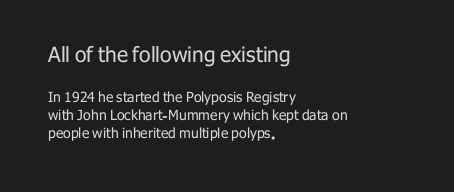
Heft: none added — not bold. The block sitting higher on the canvas is the one with enlarged characters. Glyph-to-glyph distance matches everyday printed text. Quick note: interline space is typical.
